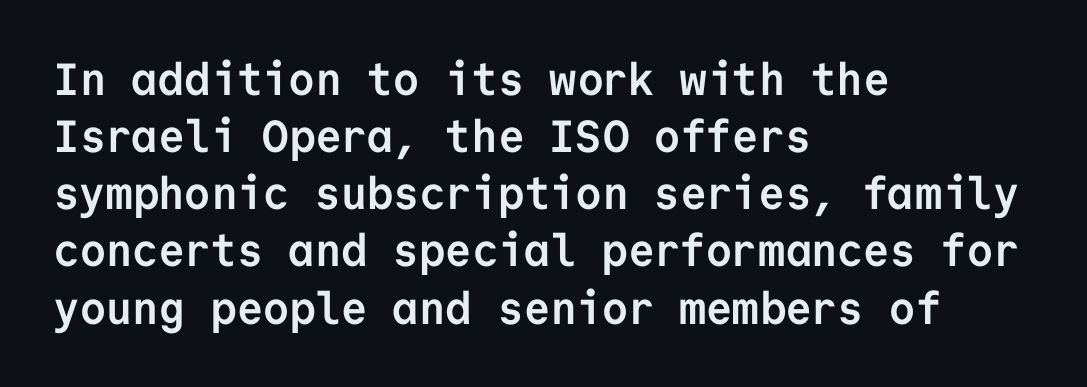
The image shows 45 px semibold sans-serif type, upright, monospaced; set left-aligned, normal line spacing (1.27x), normal letter spacing, not underlined; low stroke contrast and a medium x-height.
